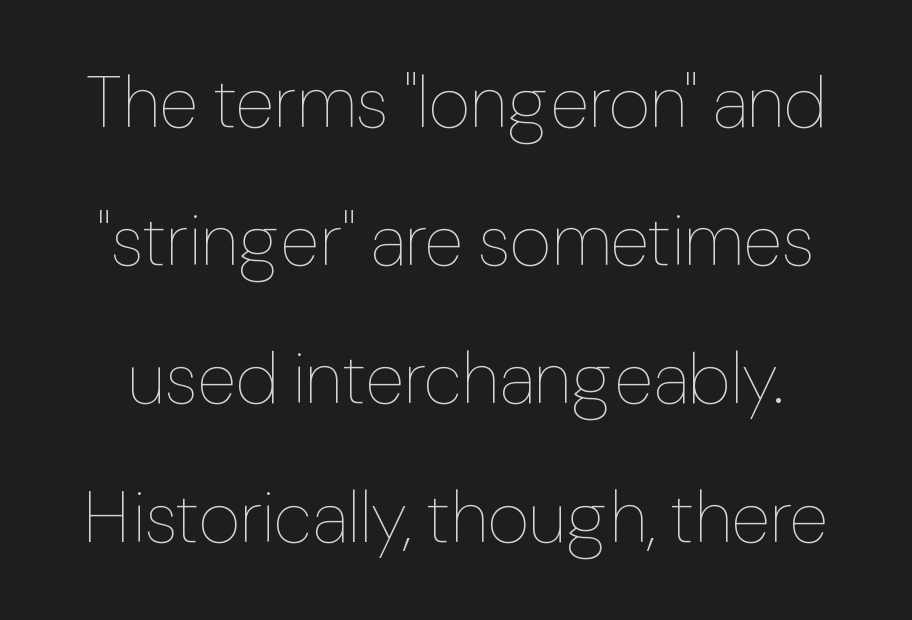
The image shows 72 px thin type, upright; set loose line spacing (1.92x), normal letter spacing, not underlined; low stroke contrast and a medium x-height.
